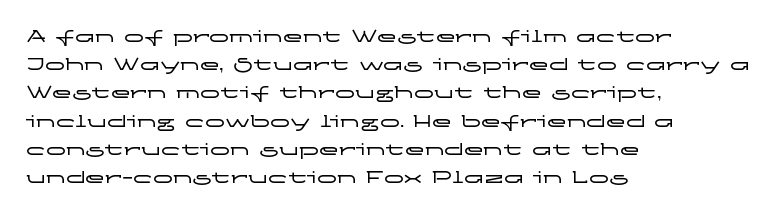
Q: Is the text italic (slanted)? A: No, it is upright.
Q: Is the text underlined? A: No.
Q: How is the paragraph aligned? A: Left-aligned.
Q: Is the spacing between letters normal or unusually wide? A: Normal.
Q: Is the spacing between lines tight, normal or loose? A: Normal.
